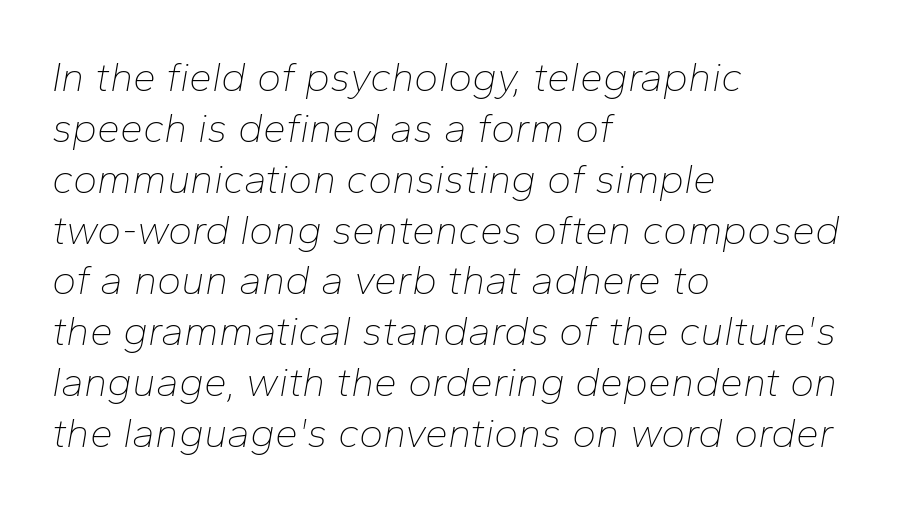
Designer's note — italics engaged. Words appear dense and cohesive because spacing is normal. The baseline area is clear. The lines are quadded left. Is this a fixed-width face? No — the glyphs have proportional, varying widths.
